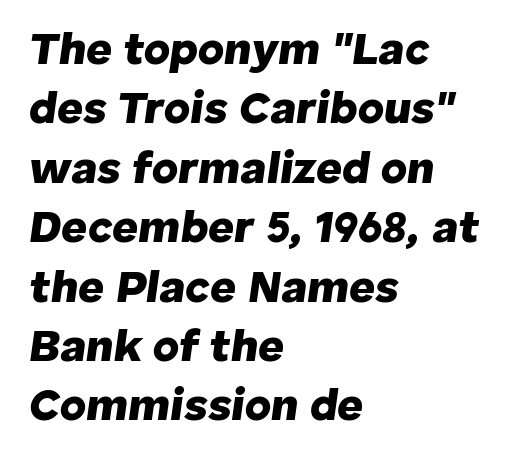
The image shows 45 px heavy type, italic (leaning right); set left-aligned, normal line spacing (1.32x), normal letter spacing, not underlined; low stroke contrast and a medium x-height.
